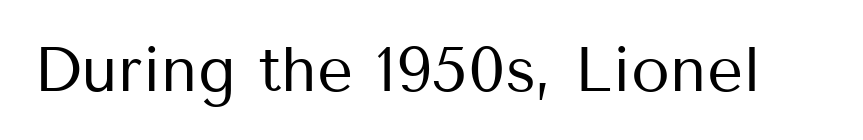
Q: Is the text bold? A: No.
Q: Is the text italic (slanted)? A: No, it is upright.
Q: Is the typeface a serif or a sans-serif typeface? A: Sans-serif.
Q: Is the text underlined? A: No.
Q: Is the spacing between letters normal or unusually wide? A: Normal.
Q: Width (condensed, normal, or wide)? A: Normal.
Q: Stroke contrast? A: Medium.
Q: x-height? A: Medium.
Q: Monospaced? A: No.
